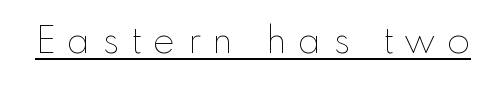
Here the designer chose a conventional face with non-uniform glyph widths. Every character sits straight up, as roman type does. Descenders here cross a horizontal rule under the line. The font is comparable to plain body text, perhaps lighter.
